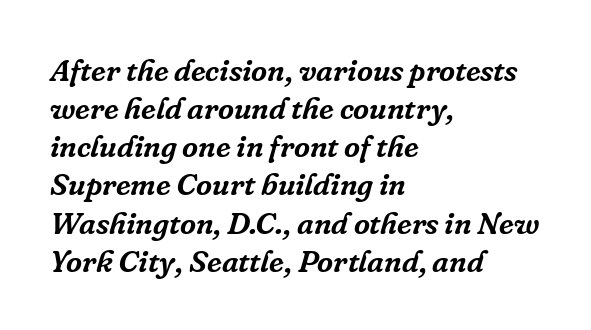
{"serif": "yes", "italic": "yes", "lean": "right", "slant_degrees": 16, "width": "normal", "stroke_contrast": "low", "x_height": "medium", "monospaced": "no", "underline": "no", "align": "left", "line_spacing_ratio": 1.23, "letter_spacing": "normal", "letter_spacing_em": 0.0, "glyph_px": 31}
